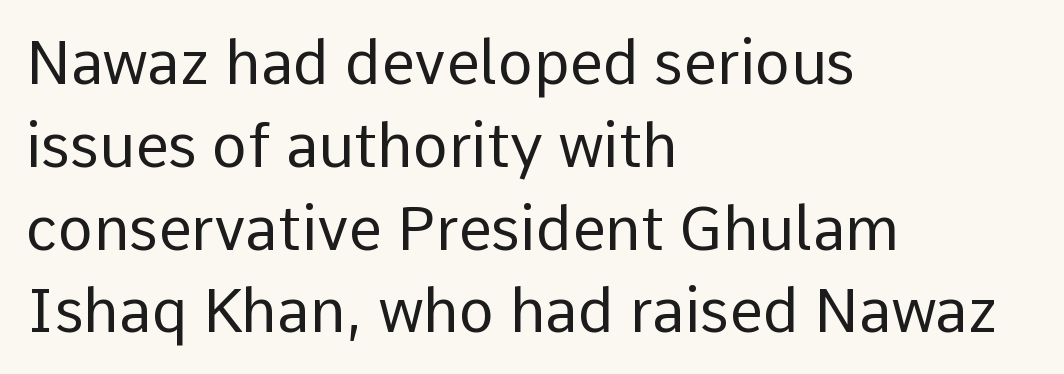
Note the varied advance widths — an 'i' is clearly narrower than an 'm'. Stems here are at most as thick as an everyday book face. The line texture is even and compact thanks to regular tracking. Compared with a centered layout, this one pins lines to the left instead. The passage shown is typeset with a sans-serif family.
